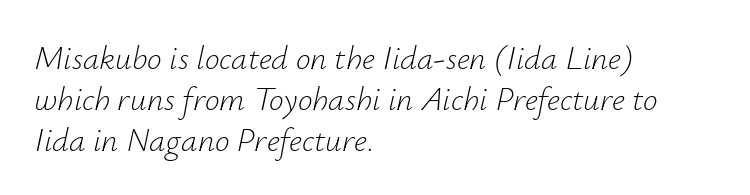
{"italic": "yes", "lean": "right", "slant_degrees": 12, "bold": "no", "weight": "light", "width": "normal", "stroke_contrast": "low", "x_height": "small", "monospaced": "no", "underline": "no", "align": "left", "line_spacing_ratio": 1.24, "letter_spacing": "normal", "letter_spacing_em": 0.0, "glyph_px": 33}
